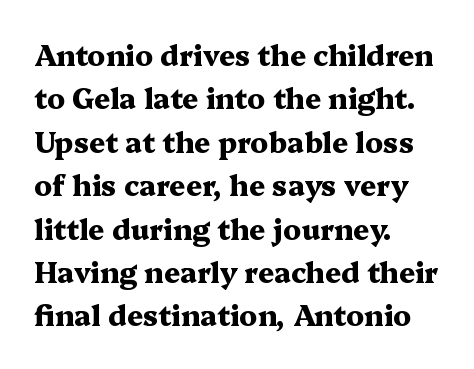
The image shows 28 px heavy, wide serif type, upright; set left-aligned, normal line spacing (1.55x), normal letter spacing, not underlined; medium stroke contrast and a medium x-height.
